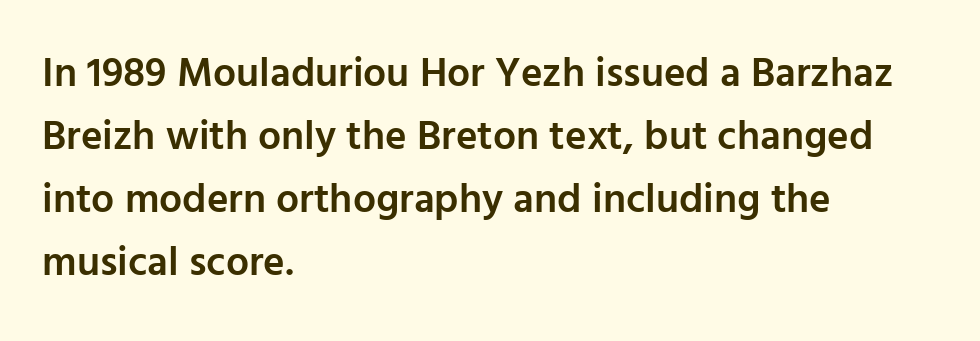
Does the lettering tilt? It doesn't — this is upright. Check under the words: just untouched page. Look at the stroke-to-counter ratio: somewhat heavy, a semibold. This sample has the flowing, uneven cadence of proportional lettering. In CSS terms this would be text-align: left. Short note: letters normally spaced.
